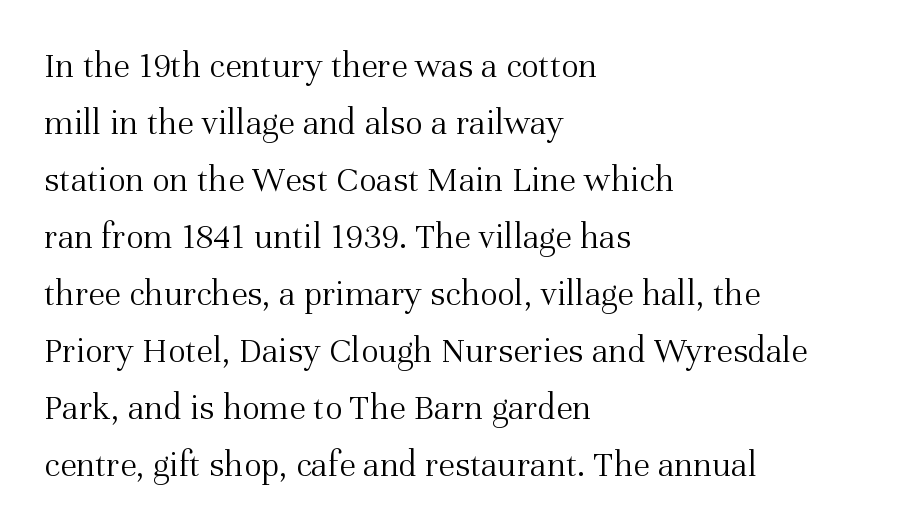
{"serif": "yes", "italic": "no", "bold": "no", "weight": "light", "width": "normal", "stroke_contrast": "medium", "x_height": "medium", "monospaced": "no", "underline": "no", "align": "left", "line_spacing": "normal", "line_spacing_ratio": 1.54, "letter_spacing": "normal", "letter_spacing_em": 0.0, "glyph_px": 37}
